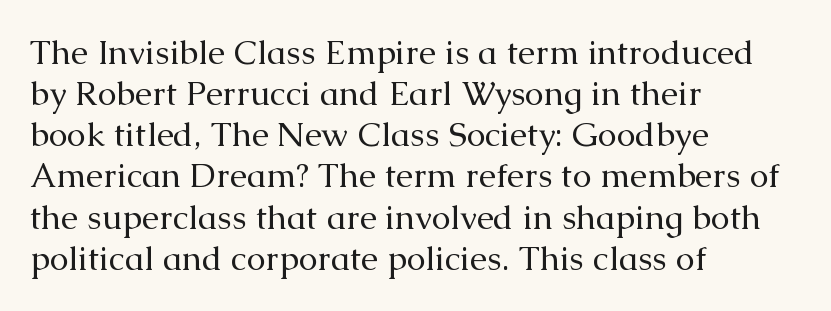
This sample uses a serif face. Which margin do the lines hug? The left one — the right edge is uneven. You could not count columns in this text — the font is proportionally spaced. Default kerning and tracking; the words read as compact shapes.
